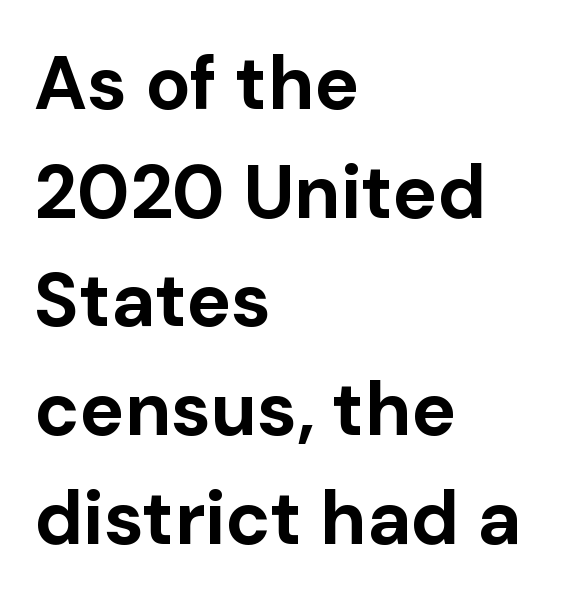
{"serif": "no", "italic": "no", "bold": "yes", "weight": "bold", "width": "normal", "stroke_contrast": "low", "x_height": "medium", "monospaced": "no", "underline": "no", "align": "left", "line_spacing": "normal", "line_spacing_ratio": 1.45, "letter_spacing": "normal", "letter_spacing_em": 0.0, "glyph_px": 75}
